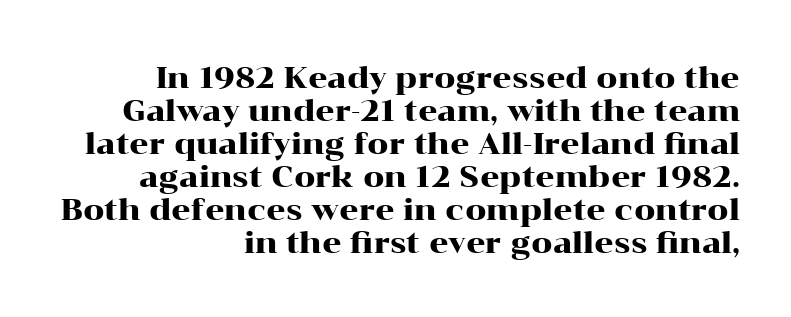
Rows of type sit shoulder to shoulder in the vertical direction. The glyphs in this specimen are seriffed. The lines are quadded right. A bare baseline throughout the passage. The specimen reads as upright at a glance.
